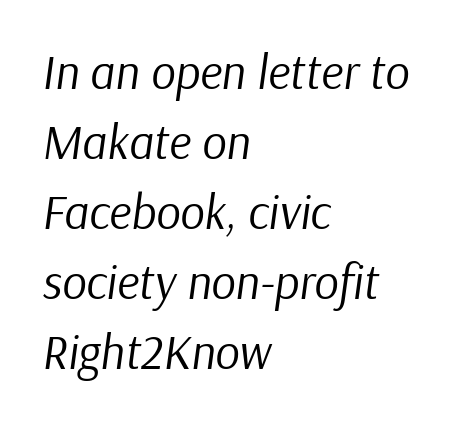
{"italic": "yes", "lean": "right", "slant_degrees": 9, "bold": "no", "weight": "regular", "width": "normal", "stroke_contrast": "low", "x_height": "medium", "monospaced": "no", "underline": "no", "align": "left", "line_spacing": "normal", "line_spacing_ratio": 1.46, "letter_spacing": "normal", "letter_spacing_em": 0.0, "glyph_px": 48}
